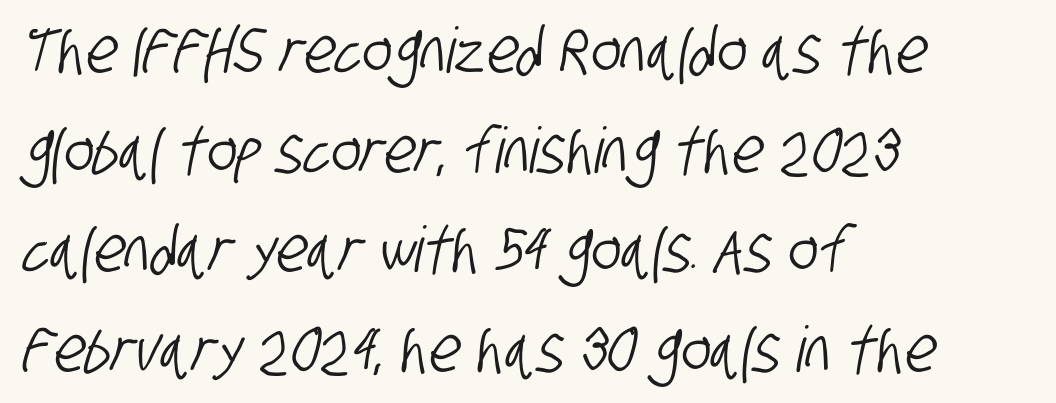
This sample is left-justified, so line endings fall wherever the words run out. Think of a printed novel: that variable character pitch is what you see here. The typeface chosen for these lines omits serifs. These lines sit exactly where default settings would place them.
